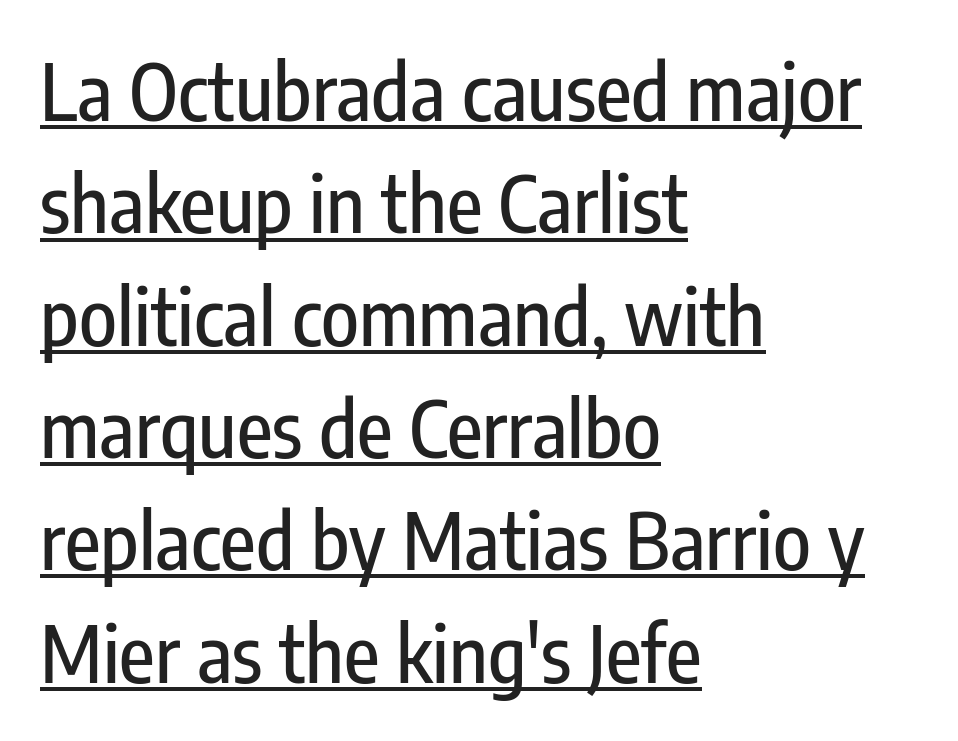
The image shows 78 px condensed sans-serif type, upright; set left-aligned, normal line spacing (1.44x), normal letter spacing, underlined; low stroke contrast and a medium x-height.
